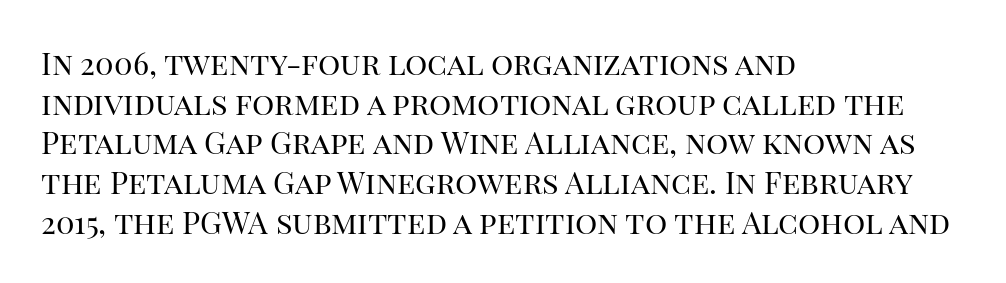
Standard letterfit; no display-style spreading of the glyphs. A classic flush-left, rag-right setting is used for this passage. No extra ink here — the face is not bold. The glyphs in this specimen are seriffed.
